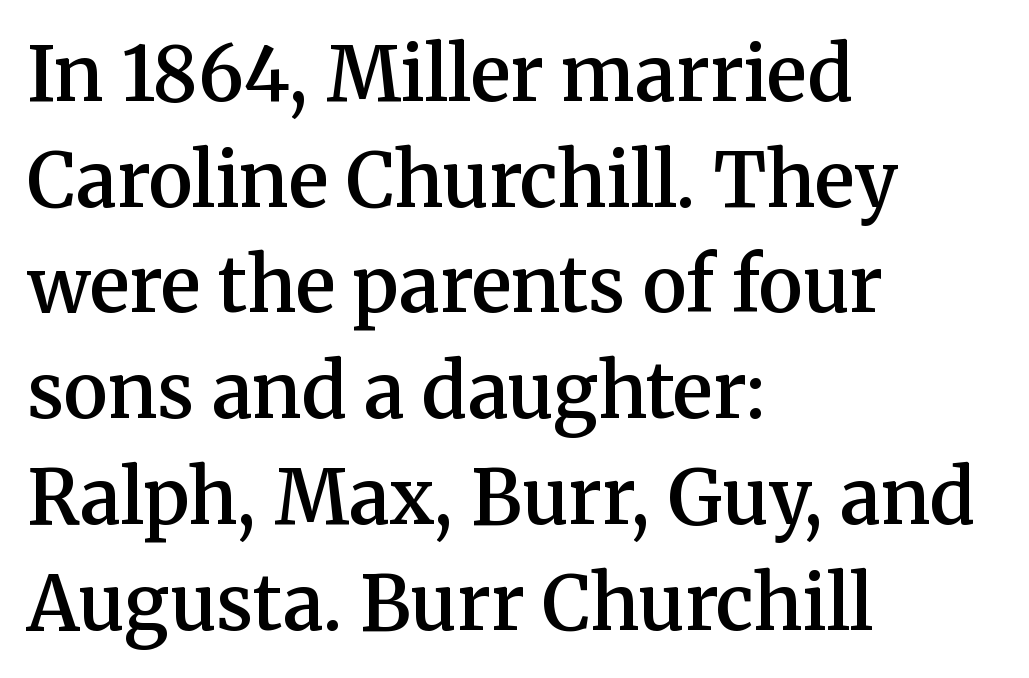
Between one letter and the next there's only the usual sliver of space. Every stem runs plumb, perpendicular to the baseline. Firm but not heavy-handed strokes: this text is semibold. Typeset ragged right — the left edge is the straight one.
